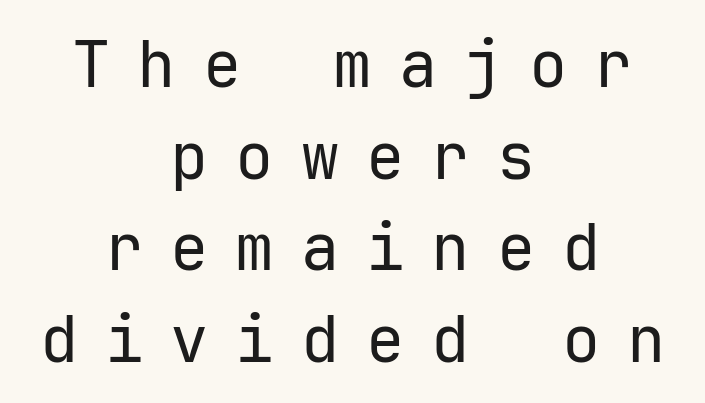
The image shows 64 px regular-weight sans-serif type, upright, monospaced; set centered, normal line spacing (1.43x), unusually wide letter spacing (+0.42 em), not underlined; low stroke contrast and a medium x-height.
